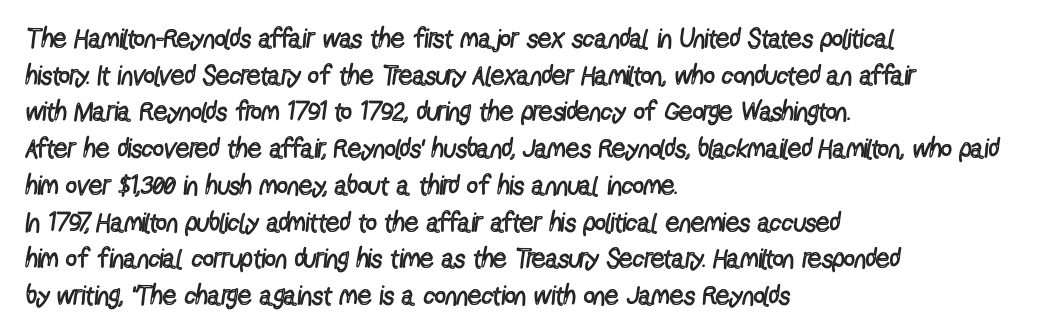
{"bold": "no", "underline": "no", "align": "left", "line_spacing": "normal", "line_spacing_ratio": 1.36, "letter_spacing": "normal", "letter_spacing_em": 0.0, "glyph_px": 27}
